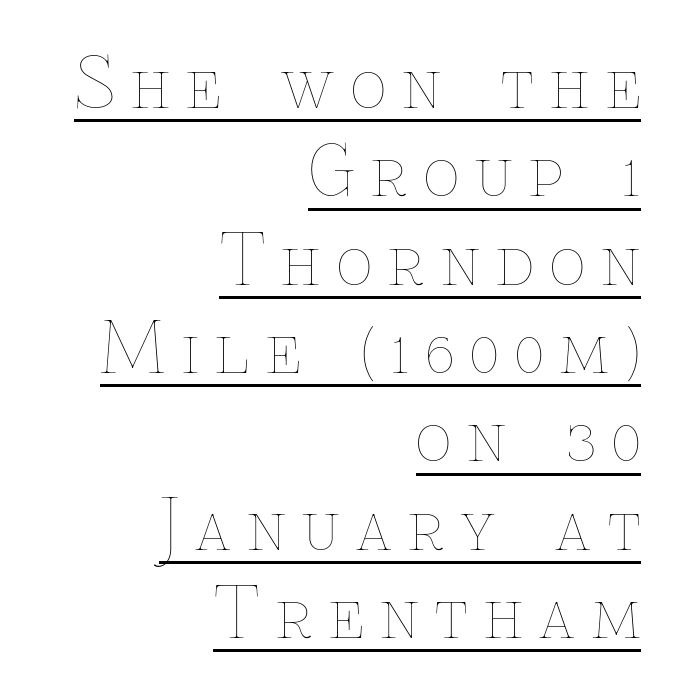
{"italic": "no", "bold": "no", "weight": "thin", "width": "normal", "stroke_contrast": "low", "x_height": "medium", "monospaced": "no", "underline": "yes", "align": "right", "line_spacing": "normal", "line_spacing_ratio": 1.28, "letter_spacing": "wide", "letter_spacing_em": 0.24, "glyph_px": 69}
